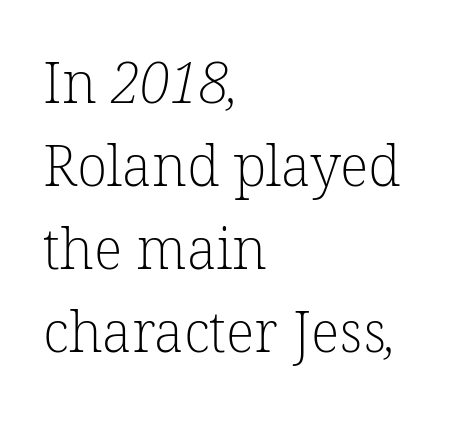
Serif or sans? Serif — the stroke terminals have little feet. Does the copy run flush right? No — it runs flush left. Weight: regular or lighter. Nobody drew a line under any word here. The passage shown has conventional tracking throughout.
